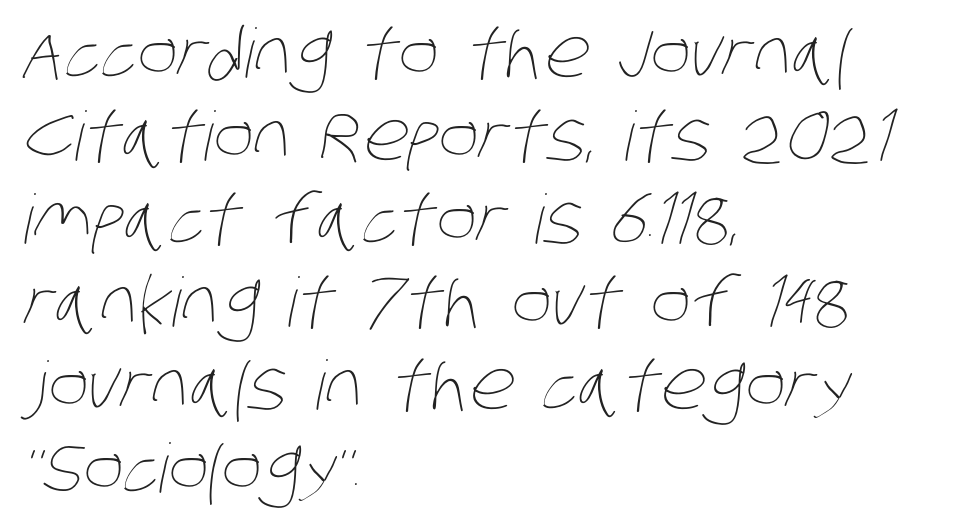
Q: Is the text bold? A: No.
Q: Is the text underlined? A: No.
Q: How is the paragraph aligned? A: Left-aligned.
Q: Is the spacing between letters normal or unusually wide? A: Normal.
Q: Width (condensed, normal, or wide)? A: Condensed.
Q: Stroke contrast? A: Low.
Q: x-height? A: Large.
Q: Monospaced? A: No.
